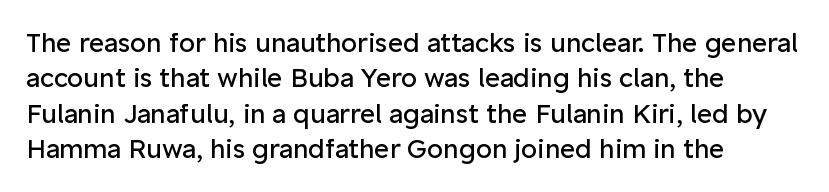
The image shows 26 px text type, upright; set left-aligned, normal line spacing (1.36x), normal letter spacing, not underlined.
